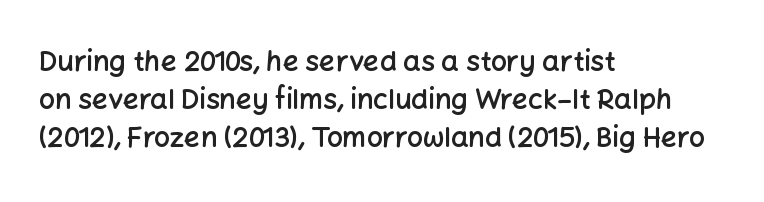
The image shows 28 px semibold sans-serif type, upright; set left-aligned, normal line spacing (1.35x), normal letter spacing, not underlined; low stroke contrast and a medium x-height.
